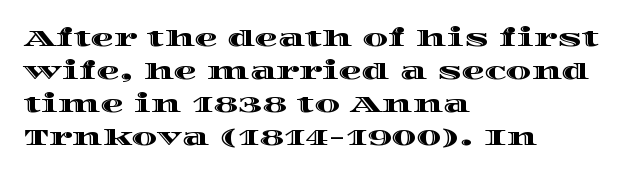
The image shows 23 px text type, upright; set left-aligned, normal line spacing (1.44x), normal letter spacing, not underlined.
